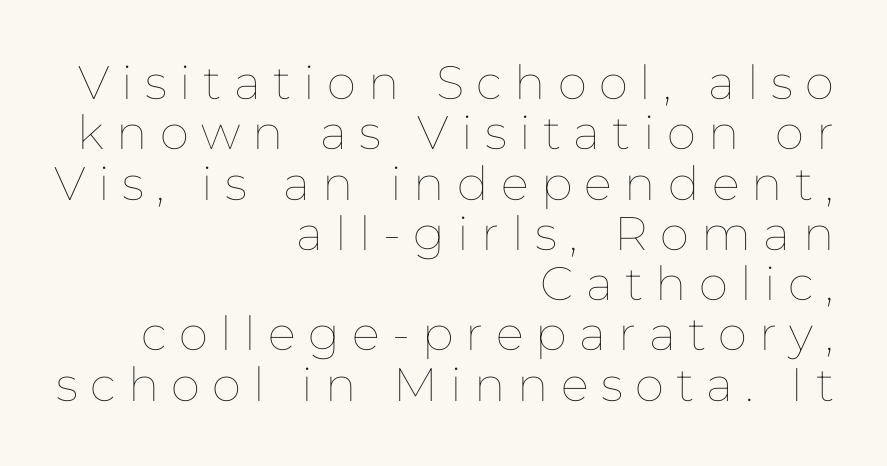
Q: Is the text bold? A: No.
Q: Is the text italic (slanted)? A: No, it is upright.
Q: Is the text underlined? A: No.
Q: How is the paragraph aligned? A: Right-aligned.
Q: Is the spacing between letters normal or unusually wide? A: Unusually wide.
Q: Is the spacing between lines tight, normal or loose? A: Tight.
Q: Width (condensed, normal, or wide)? A: Normal.
Q: Stroke contrast? A: Low.
Q: x-height? A: Medium.
Q: Monospaced? A: No.
